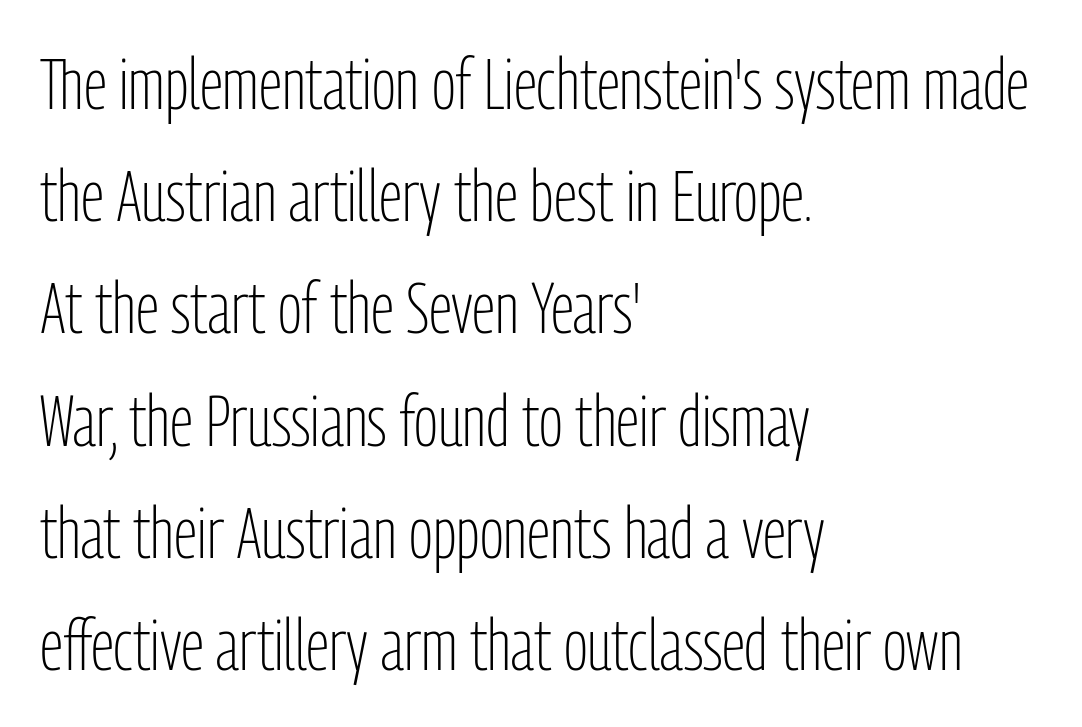
Q: Is the text bold? A: No.
Q: Is the text italic (slanted)? A: No, it is upright.
Q: Is the typeface a serif or a sans-serif typeface? A: Sans-serif.
Q: Is the text underlined? A: No.
Q: How is the paragraph aligned? A: Left-aligned.
Q: Is the spacing between letters normal or unusually wide? A: Normal.
Q: Is the spacing between lines tight, normal or loose? A: Normal.
Q: Width (condensed, normal, or wide)? A: Condensed.
Q: Stroke contrast? A: Low.
Q: x-height? A: Medium.
Q: Monospaced? A: No.
